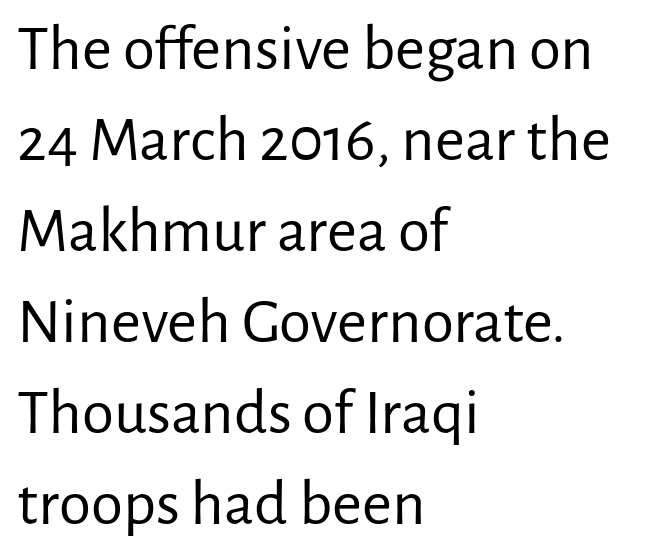
The type family on display is of the sans-serif kind. Regular leading. The space beneath each line is pristine and unruled. A typesetter would call this proportional, since set widths differ per character.
